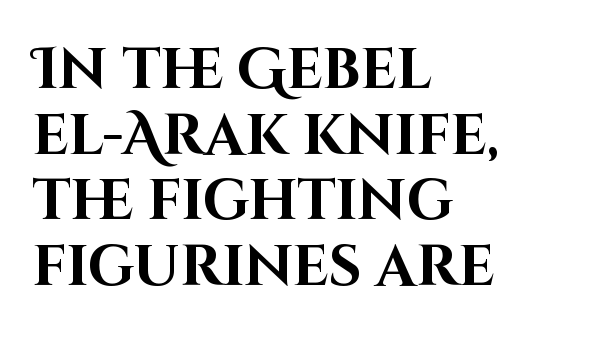
{"serif": "no", "italic": "no", "bold": "yes", "weight": "bold", "width": "normal", "stroke_contrast": "high", "x_height": "large", "monospaced": "no", "underline": "no", "align": "left", "line_spacing": "tight", "line_spacing_ratio": 1.15, "letter_spacing": "normal", "letter_spacing_em": 0.0, "glyph_px": 57}
